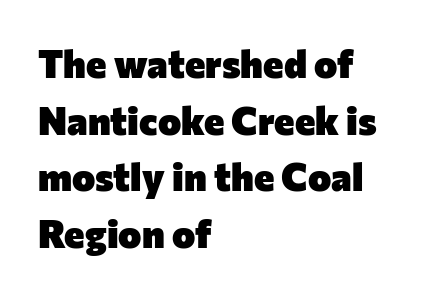
Q: Is the text bold? A: Yes.
Q: Is the text italic (slanted)? A: No, it is upright.
Q: Is the typeface a serif or a sans-serif typeface? A: Sans-serif.
Q: Is the text underlined? A: No.
Q: How is the paragraph aligned? A: Left-aligned.
Q: Is the spacing between letters normal or unusually wide? A: Normal.
Q: Is the spacing between lines tight, normal or loose? A: Normal.
Q: Width (condensed, normal, or wide)? A: Normal.
Q: Stroke contrast? A: Low.
Q: x-height? A: Medium.
Q: Monospaced? A: No.
